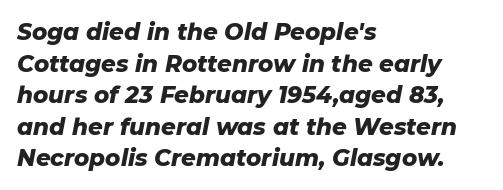
Q: Is the text bold? A: Yes.
Q: Is the text italic (slanted)? A: Yes, it leans right by about 11 degrees.
Q: Is the text underlined? A: No.
Q: How is the paragraph aligned? A: Left-aligned.
Q: Is the spacing between letters normal or unusually wide? A: Normal.
Q: Is the spacing between lines tight, normal or loose? A: Normal.
